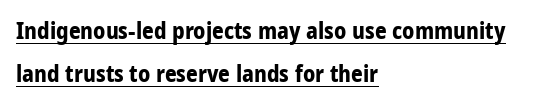
A typographer would call this underscored text. Strokes here are thick enough to call this a true bold. The letters sit at their default tracking, neither squeezed nor spread. Alignment: flush left. A typesetter would mark this as roman, not italic.
